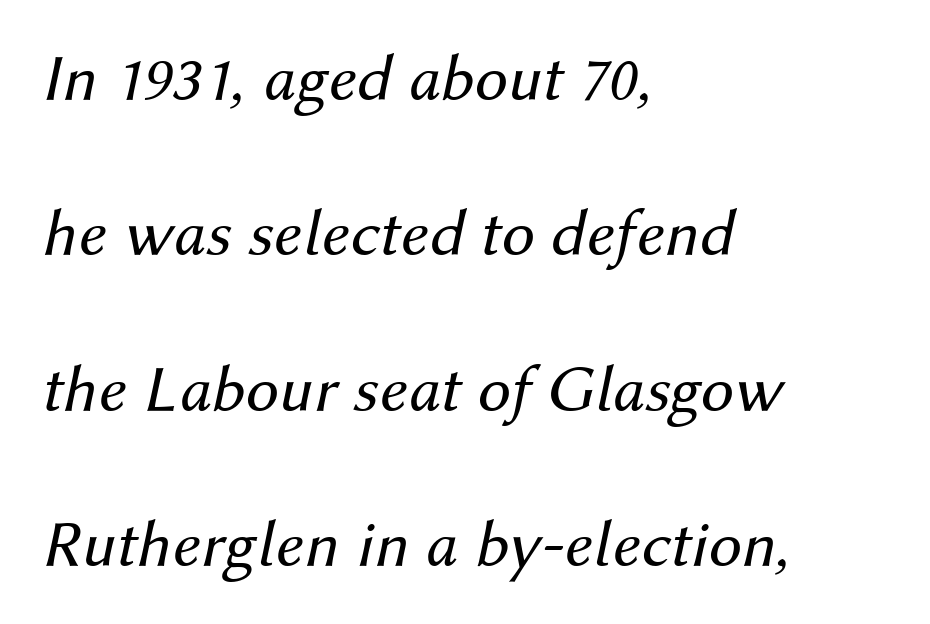
Nobody drew a line under any word here. The rendering uses natural spacing where letterforms have individual widths. The space between consecutive lines is lavish. Nothing heavy about these letters — not bold at all. You can tell it's italic because the verticals aren't actually vertical. Short and long lines alike share a common starting point at left.
